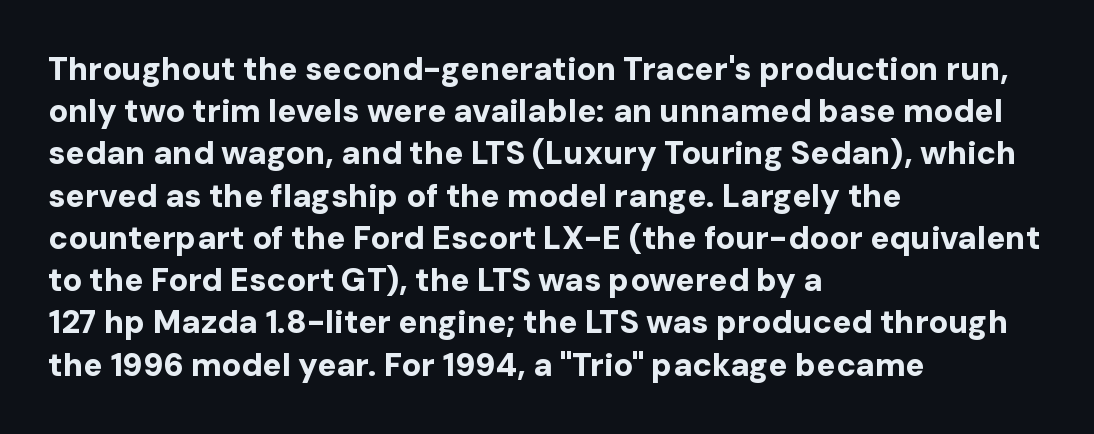
The image shows 32 px bold sans-serif type, upright; set left-aligned, normal line spacing (1.32x), normal letter spacing, not underlined; low stroke contrast and a medium x-height.
